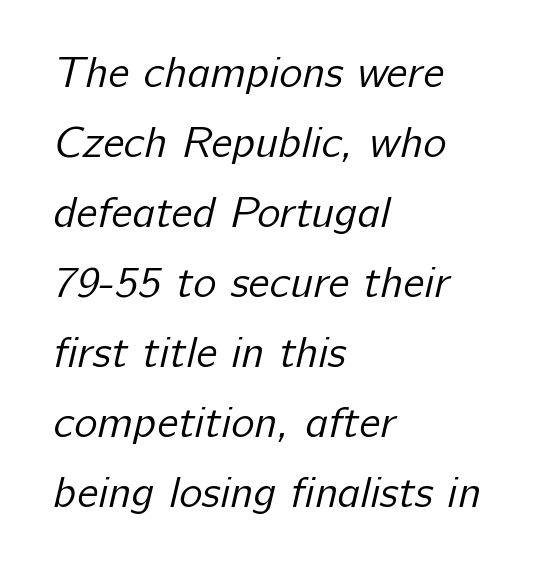
Q: Is the text bold? A: No.
Q: Is the typeface a serif or a sans-serif typeface? A: Sans-serif.
Q: Is the text underlined? A: No.
Q: How is the paragraph aligned? A: Left-aligned.
Q: Is the spacing between letters normal or unusually wide? A: Normal.
Q: Is the spacing between lines tight, normal or loose? A: Normal.
Q: Width (condensed, normal, or wide)? A: Normal.
Q: Stroke contrast? A: Low.
Q: x-height? A: Medium.
Q: Monospaced? A: No.
